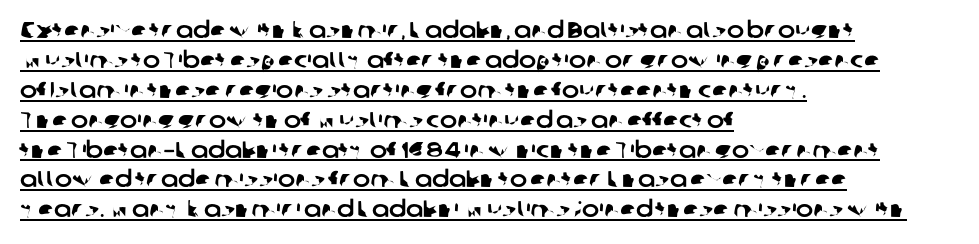
The leading is moderate, giving the passage an even texture. There is no visible air inserted between adjacent glyphs. Horizontally, the lines are justified to the leading edge only. Each line of the rendering has a horizontal stroke beneath the glyphs.
